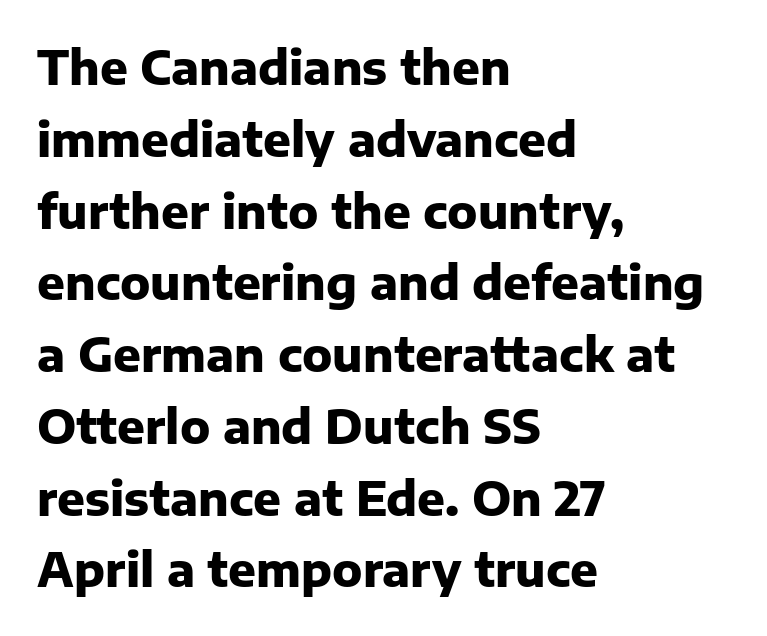
The rendering uses natural spacing where letterforms have individual widths. Every letter is thick-stroked: bold, no question. All the whitespace from short lines collects on the right. The typeface chosen for these lines omits serifs. The strip under each line holds only bare page. There is no visible air inserted between adjacent glyphs.
